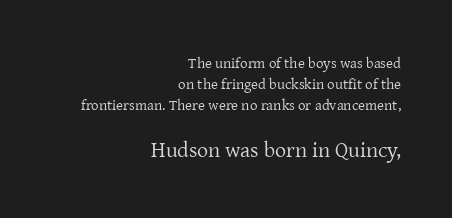
{"italic": "no", "bold": "no", "underline": "no", "align": "right", "line_spacing": "normal", "line_spacing_ratio": 1.41, "letter_spacing": "normal", "letter_spacing_em": 0.0, "larger_block": "second", "size_ratio": 1.47, "glyph_px": 22}
